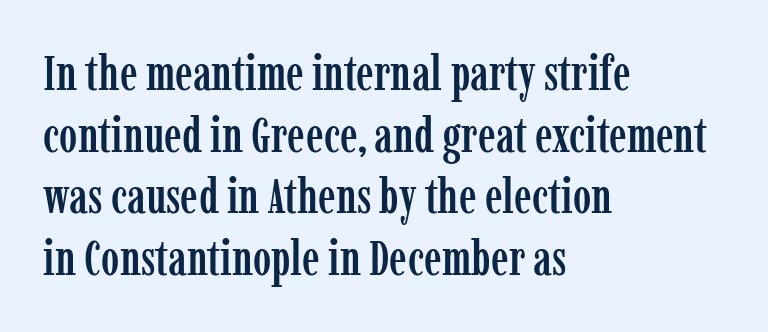
Q: Is the text italic (slanted)? A: No, it is upright.
Q: Is the typeface a serif or a sans-serif typeface? A: Serif.
Q: Is the text underlined? A: No.
Q: How is the paragraph aligned? A: Left-aligned.
Q: Is the spacing between letters normal or unusually wide? A: Normal.
Q: Is the spacing between lines tight, normal or loose? A: Normal.
Q: Width (condensed, normal, or wide)? A: Condensed.
Q: Stroke contrast? A: Low.
Q: x-height? A: Medium.
Q: Monospaced? A: No.
